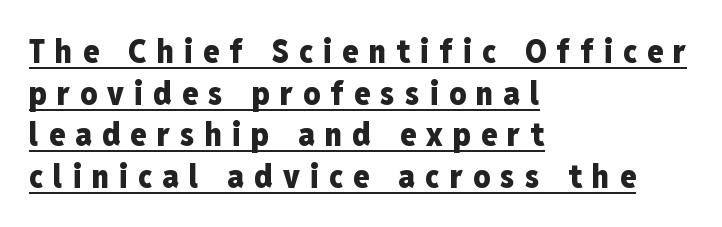
Q: Is the text bold? A: Yes.
Q: Is the text italic (slanted)? A: No, it is upright.
Q: Is the typeface a serif or a sans-serif typeface? A: Sans-serif.
Q: Is the text underlined? A: Yes.
Q: How is the paragraph aligned? A: Left-aligned.
Q: Is the spacing between letters normal or unusually wide? A: Unusually wide.
Q: Is the spacing between lines tight, normal or loose? A: Normal.
Q: Width (condensed, normal, or wide)? A: Condensed.
Q: Stroke contrast? A: Low.
Q: x-height? A: Medium.
Q: Monospaced? A: No.
